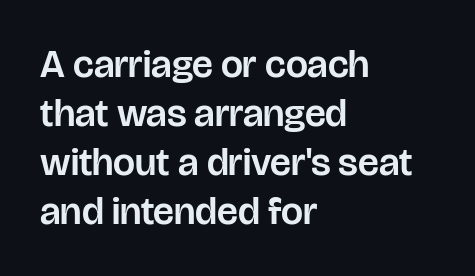
{"serif": "no", "italic": "no", "width": "normal", "stroke_contrast": "low", "x_height": "large", "monospaced": "no", "underline": "no", "align": "left", "line_spacing": "normal", "line_spacing_ratio": 1.26, "letter_spacing": "normal", "letter_spacing_em": 0.0, "glyph_px": 39}
